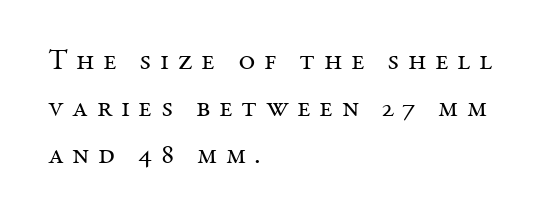
The image shows 29 px regular-weight serif type, upright; set left-aligned, normal line spacing (1.62x), unusually wide letter spacing (+0.29 em), not underlined; medium stroke contrast and a medium x-height.
